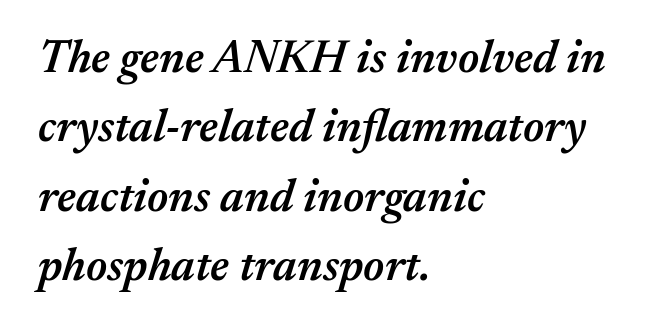
The image shows 46 px semibold type, italic (leaning right); set left-aligned, normal line spacing (1.51x), normal letter spacing, not underlined; medium stroke contrast and a medium x-height.
